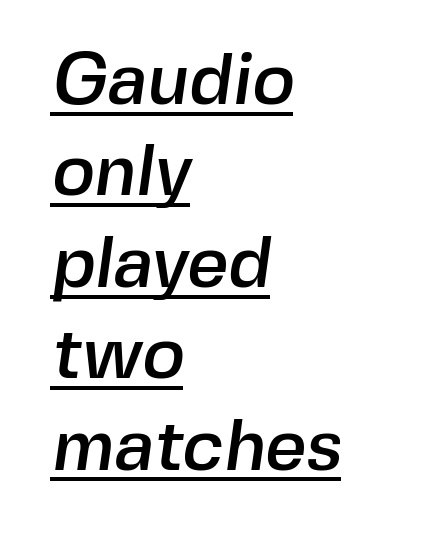
{"serif": "no", "width": "normal", "x_height": "medium", "monospaced": "no", "underline": "yes", "align": "left", "line_spacing": "normal", "line_spacing_ratio": 1.27, "letter_spacing": "normal", "letter_spacing_em": 0.0, "glyph_px": 72}
